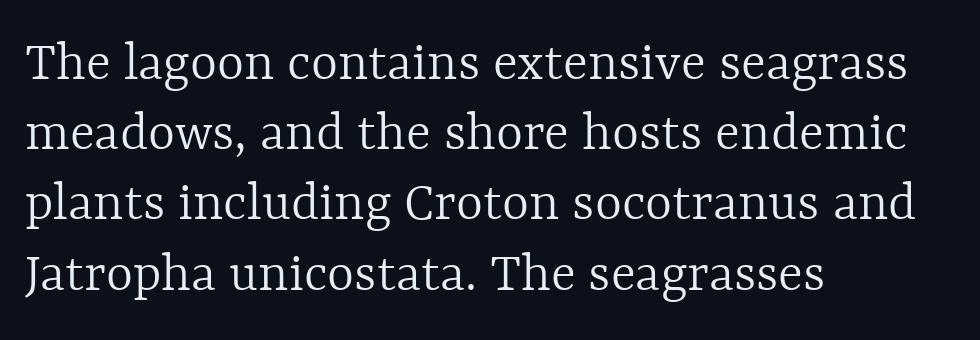
Q: Is the text bold? A: No.
Q: Is the text italic (slanted)? A: No, it is upright.
Q: Is the text underlined? A: No.
Q: How is the paragraph aligned? A: Left-aligned.
Q: Is the spacing between letters normal or unusually wide? A: Normal.
Q: Width (condensed, normal, or wide)? A: Normal.
Q: x-height? A: Medium.
Q: Monospaced? A: No.
